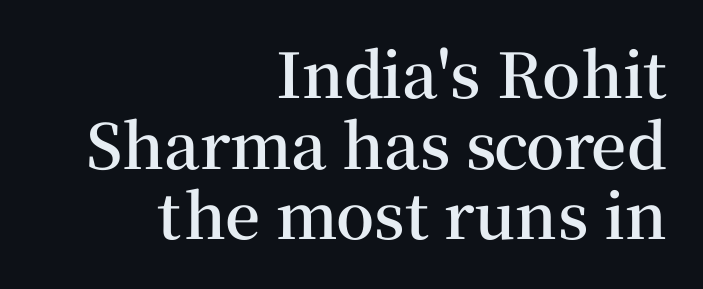
Q: Is the text bold? A: Semi-bold.
Q: Is the text italic (slanted)? A: No, it is upright.
Q: Is the typeface a serif or a sans-serif typeface? A: Serif.
Q: Is the text underlined? A: No.
Q: How is the paragraph aligned? A: Right-aligned.
Q: Is the spacing between letters normal or unusually wide? A: Normal.
Q: Is the spacing between lines tight, normal or loose? A: Tight.
Q: Width (condensed, normal, or wide)? A: Normal.
Q: Stroke contrast? A: Medium.
Q: x-height? A: Medium.
Q: Monospaced? A: No.
